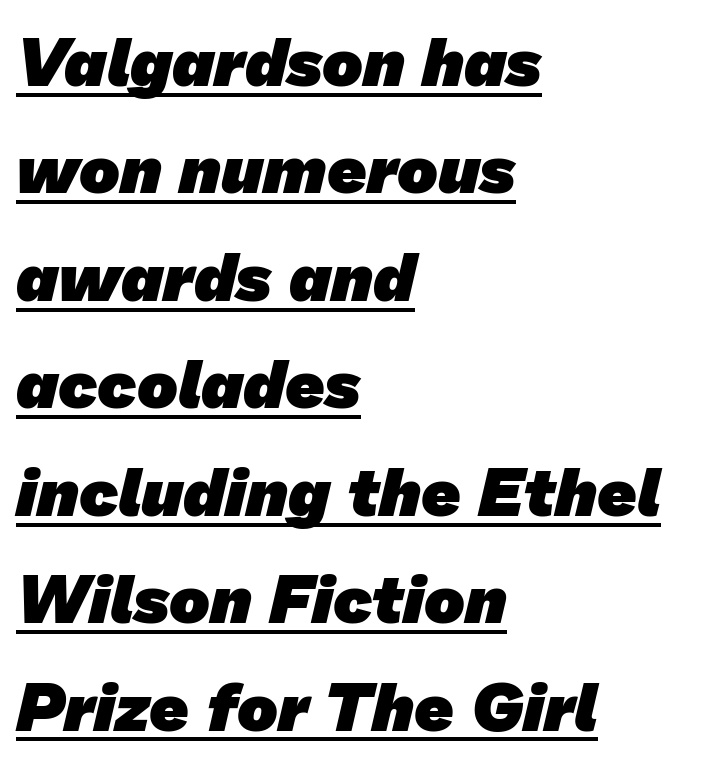
Q: Is the text bold? A: Yes.
Q: Is the typeface a serif or a sans-serif typeface? A: Sans-serif.
Q: Is the text underlined? A: Yes.
Q: How is the paragraph aligned? A: Left-aligned.
Q: Is the spacing between letters normal or unusually wide? A: Normal.
Q: Is the spacing between lines tight, normal or loose? A: Normal.
Q: Width (condensed, normal, or wide)? A: Normal.
Q: Stroke contrast? A: Low.
Q: x-height? A: Medium.
Q: Monospaced? A: No.
